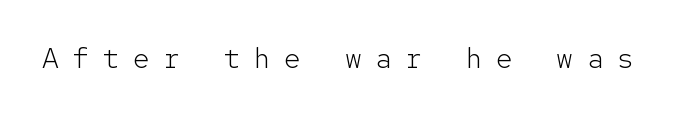
Q: Is the text bold? A: No.
Q: Is the text italic (slanted)? A: No, it is upright.
Q: Is the typeface a serif or a sans-serif typeface? A: Sans-serif.
Q: Is the text underlined? A: No.
Q: Is the spacing between letters normal or unusually wide? A: Unusually wide.
Q: Width (condensed, normal, or wide)? A: Normal.
Q: Stroke contrast? A: Low.
Q: x-height? A: Medium.
Q: Monospaced? A: Yes.
